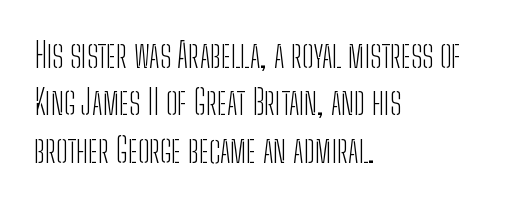
Q: Is the text bold? A: No.
Q: Is the text italic (slanted)? A: No, it is upright.
Q: Is the typeface a serif or a sans-serif typeface? A: Sans-serif.
Q: Is the text underlined? A: No.
Q: How is the paragraph aligned? A: Left-aligned.
Q: Is the spacing between letters normal or unusually wide? A: Normal.
Q: Is the spacing between lines tight, normal or loose? A: Normal.
Q: Width (condensed, normal, or wide)? A: Condensed.
Q: Stroke contrast? A: Low.
Q: x-height? A: Medium.
Q: Monospaced? A: No.
